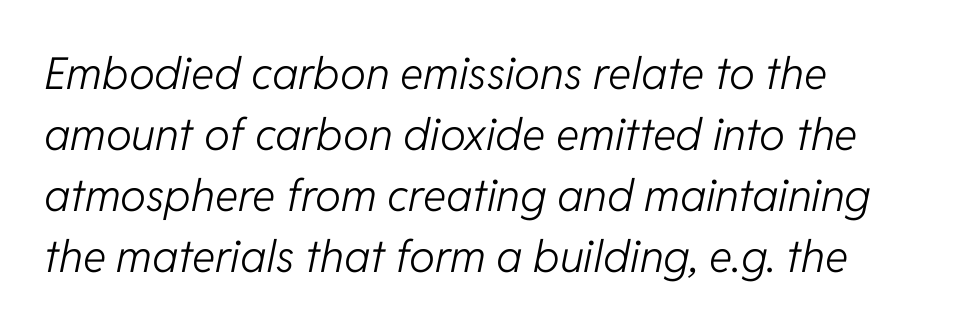
This reads as an unemphasized weight, regular at the heaviest. Rows of type keep a routine distance in the vertical direction. In terms of posture, this sample is oblique. Type without underlining. You could call the tracking neutral — neither tight nor loose.
